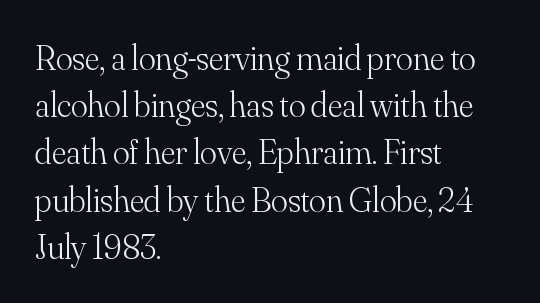
Q: Is the text bold? A: No.
Q: Is the text italic (slanted)? A: No, it is upright.
Q: Is the typeface a serif or a sans-serif typeface? A: Serif.
Q: Is the text underlined? A: No.
Q: How is the paragraph aligned? A: Left-aligned.
Q: Is the spacing between letters normal or unusually wide? A: Normal.
Q: Is the spacing between lines tight, normal or loose? A: Normal.
Q: Width (condensed, normal, or wide)? A: Normal.
Q: Stroke contrast? A: Medium.
Q: x-height? A: Small.
Q: Monospaced? A: No.
